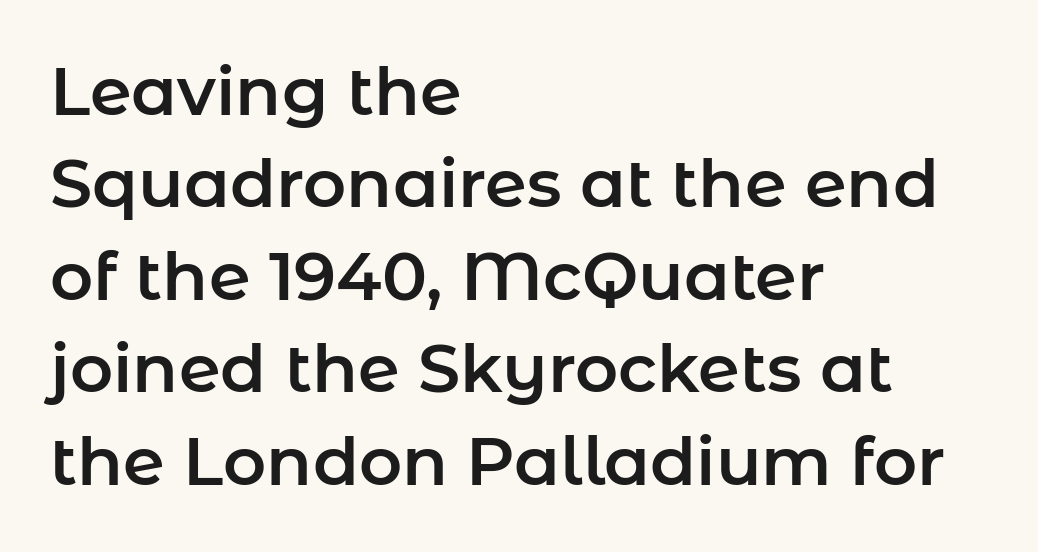
{"serif": "no", "italic": "no", "width": "normal", "stroke_contrast": "low", "x_height": "medium", "monospaced": "no", "underline": "no", "align": "left", "line_spacing": "normal", "line_spacing_ratio": 1.38, "letter_spacing": "normal", "letter_spacing_em": 0.0, "glyph_px": 67}
